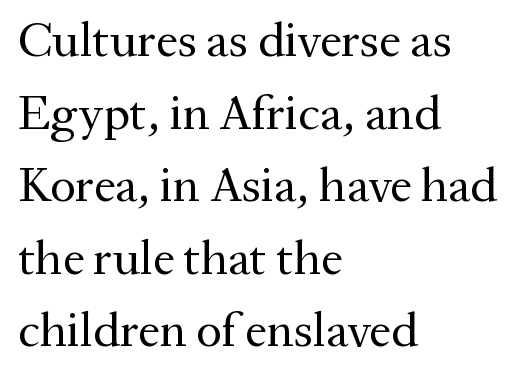
The image shows 49 px regular-weight serif type, upright; set left-aligned, normal line spacing (1.48x), normal letter spacing, not underlined; medium stroke contrast and a medium x-height.
